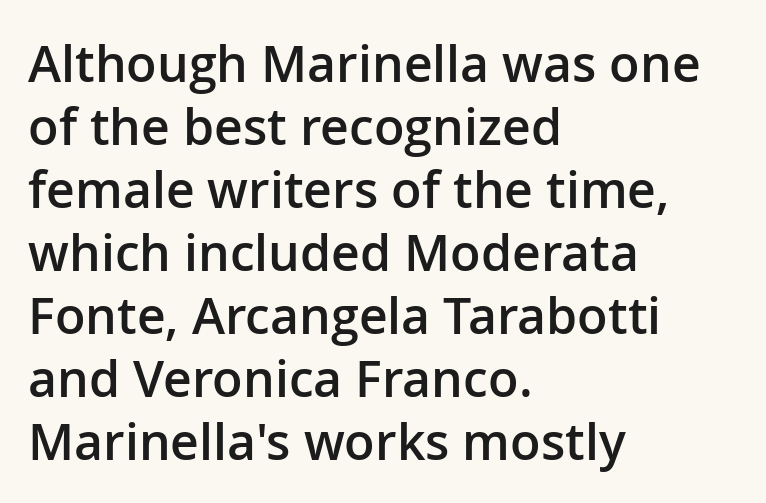
The image shows 50 px semibold sans-serif type, upright; set left-aligned, normal line spacing (1.26x), normal letter spacing, not underlined; low stroke contrast and a medium x-height.
